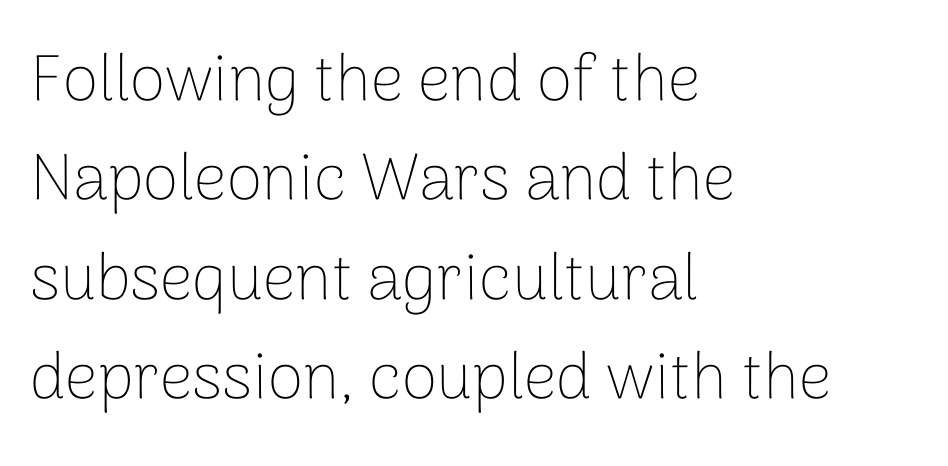
{"serif": "no", "italic": "no", "bold": "no", "weight": "thin", "width": "normal", "stroke_contrast": "low", "x_height": "medium", "monospaced": "no", "underline": "no", "align": "left", "line_spacing": "normal", "line_spacing_ratio": 1.53, "letter_spacing": "normal", "letter_spacing_em": 0.0, "glyph_px": 65}
